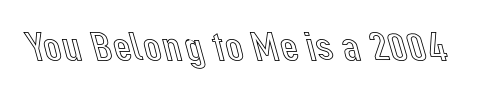
The image shows 41 px text type; set normal letter spacing, not underlined; a medium x-height.
